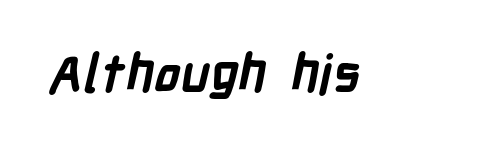
The space beneath each line is pristine and unruled. The font is running at its bold setting. The letterforms sit shoulder to shoulder at normal distance. What kind of face is this? One without serifs — a sans. Is this a fixed-width face? No — the glyphs have proportional, varying widths.
